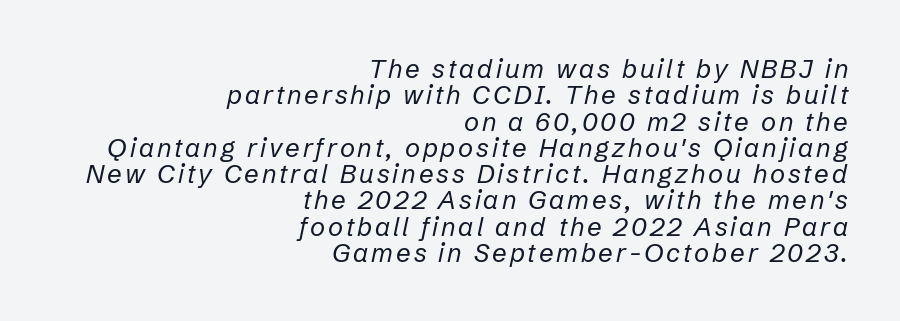
{"italic": "yes", "lean": "right", "slant_degrees": 12, "bold": "no", "underline": "no", "align": "right", "line_spacing": "tight", "line_spacing_ratio": 1.01, "glyph_px": 26}
